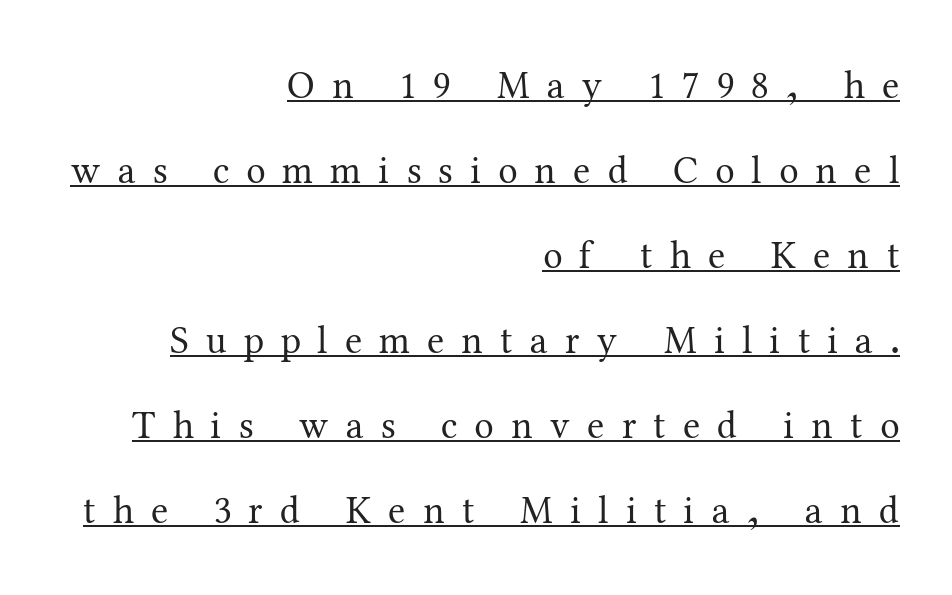
The image shows 39 px regular-weight serif type, upright; set right-aligned, loose line spacing (2.18x), unusually wide letter spacing (+0.44 em), underlined; medium stroke contrast and a medium x-height.
